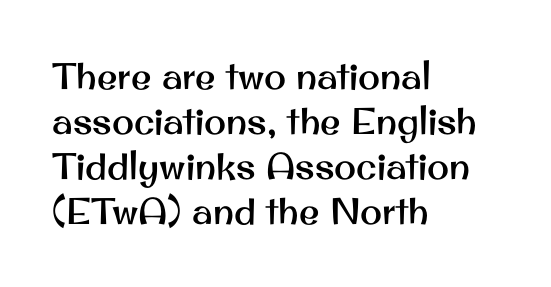
{"serif": "no", "italic": "no", "width": "normal", "stroke_contrast": "medium", "x_height": "small", "monospaced": "no", "underline": "no", "align": "left", "line_spacing_ratio": 1.22, "letter_spacing": "normal", "letter_spacing_em": 0.0, "glyph_px": 37}
